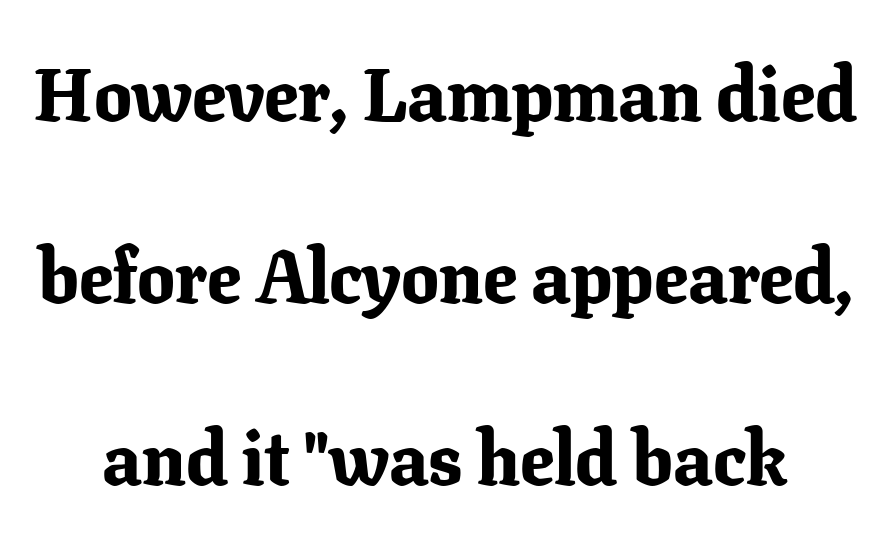
Q: Is the text bold? A: Yes.
Q: Is the text italic (slanted)? A: No, it is upright.
Q: Is the typeface a serif or a sans-serif typeface? A: Serif.
Q: Is the text underlined? A: No.
Q: Is the spacing between letters normal or unusually wide? A: Normal.
Q: Is the spacing between lines tight, normal or loose? A: Loose.
Q: Width (condensed, normal, or wide)? A: Normal.
Q: Stroke contrast? A: Low.
Q: x-height? A: Medium.
Q: Monospaced? A: No.
